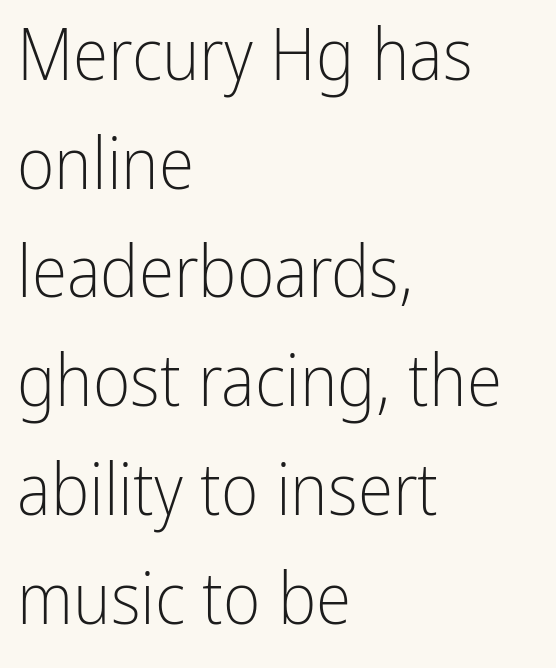
{"serif": "no", "italic": "no", "bold": "no", "weight": "light", "width": "condensed", "stroke_contrast": "low", "x_height": "medium", "monospaced": "no", "underline": "no", "align": "left", "line_spacing": "normal", "line_spacing_ratio": 1.51, "letter_spacing": "normal", "letter_spacing_em": 0.0, "glyph_px": 72}
